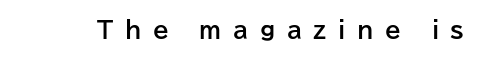
{"italic": "no", "bold": "yes", "underline": "no", "letter_spacing": "wide", "letter_spacing_em": 0.5, "glyph_px": 23}
